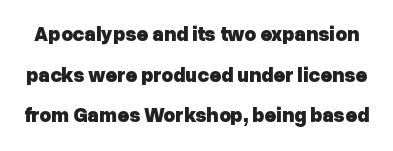
{"italic": "no", "bold": "yes", "underline": "no", "line_spacing": "loose", "line_spacing_ratio": 2.03, "letter_spacing": "normal", "letter_spacing_em": 0.0, "glyph_px": 20}
